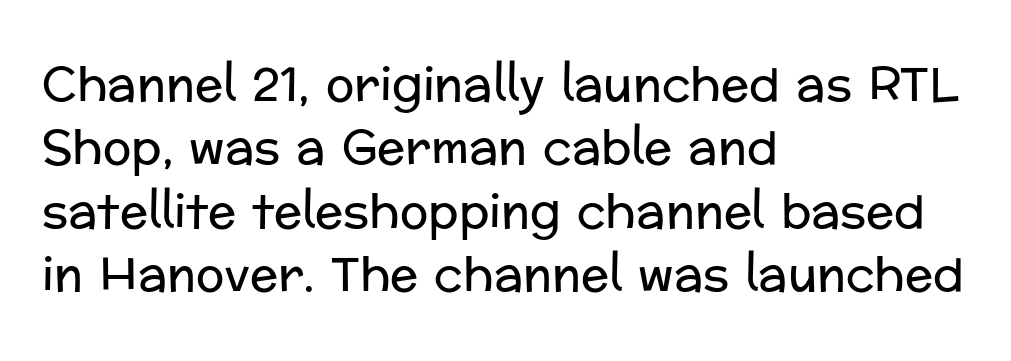
The image shows 47 px regular-weight sans-serif type, upright; set left-aligned, normal line spacing (1.35x), normal letter spacing, not underlined; low stroke contrast and a medium x-height.
